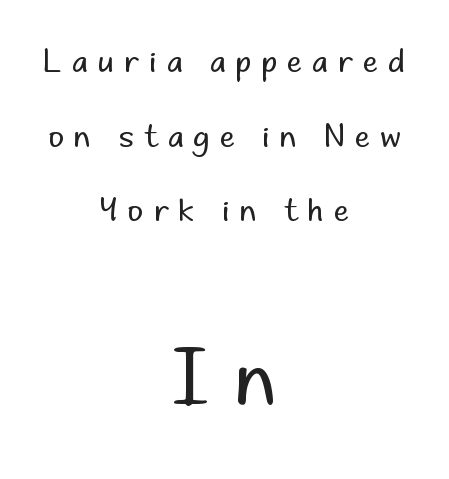
The lines are spread far apart with generous leading. Are there feet on the stems? There aren't — it's a sans. Does the lettering tilt? It doesn't — this is upright. Is this a fixed-width face? No — the glyphs have proportional, varying widths. Which chunk is bigger? The second one — the bottom block dwarfs the top.
